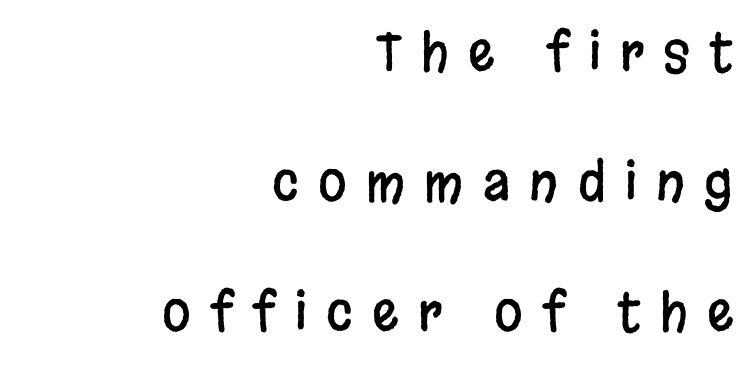
If you drew a line through each stem, it would be perfectly vertical. In terms of letterform style, serifs are entirely absent. Vertical spacing — loose. Only glyphs here, with clear space below each row. Is this a fixed-width face? No — the glyphs have proportional, varying widths. Notice how the passage keeps a crisp vertical edge on the right only.
